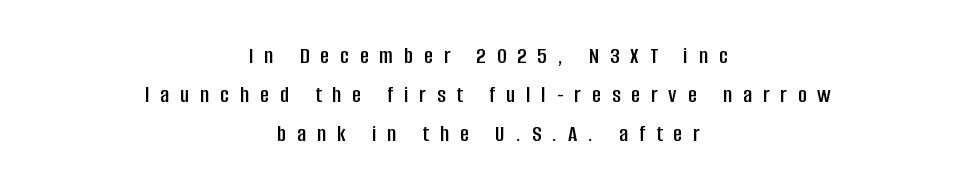
The image shows 24 px text type, upright; set centered, normal line spacing (1.62x), unusually wide letter spacing (+0.46 em), not underlined.
